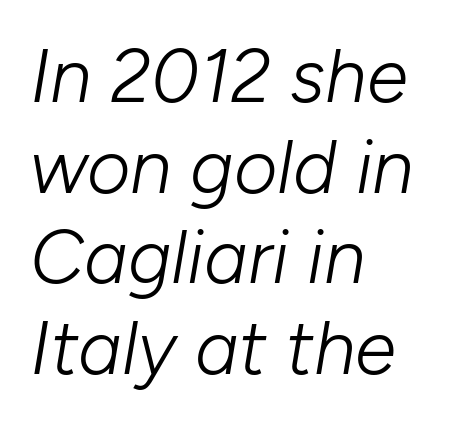
Q: Is the text bold? A: No.
Q: Is the text italic (slanted)? A: Yes, it leans right by about 10 degrees.
Q: Is the text underlined? A: No.
Q: How is the paragraph aligned? A: Left-aligned.
Q: Is the spacing between letters normal or unusually wide? A: Normal.
Q: Width (condensed, normal, or wide)? A: Normal.
Q: Stroke contrast? A: Low.
Q: x-height? A: Medium.
Q: Monospaced? A: No.
